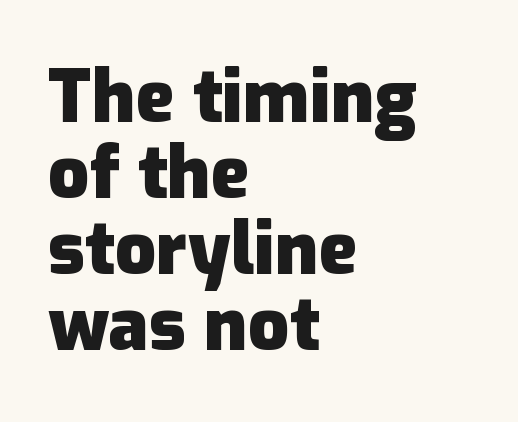
Leading is clearly below the norm, producing a dense column. Looks like regular typesetting: each glyph gets only the width it needs. Are there feet on the stems? There aren't — it's a sans. Each line starts at the same left margin while the right side varies. The gap between lines stays unmarked.
